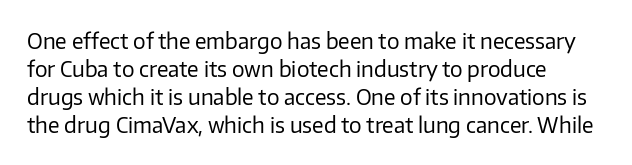
{"italic": "no", "bold": "no", "underline": "no", "align": "left", "line_spacing": "normal", "line_spacing_ratio": 1.33, "letter_spacing": "normal", "letter_spacing_em": 0.0, "glyph_px": 21}
